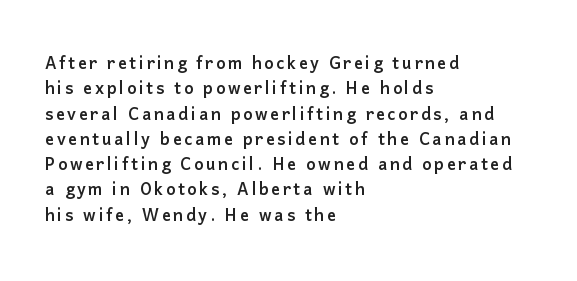
Horizontally, the lines are justified to the leading edge only. Successive baselines arrive quickly, one right under another. The gap between lines stays unmarked. Italic: no, the glyphs are upright roman.
